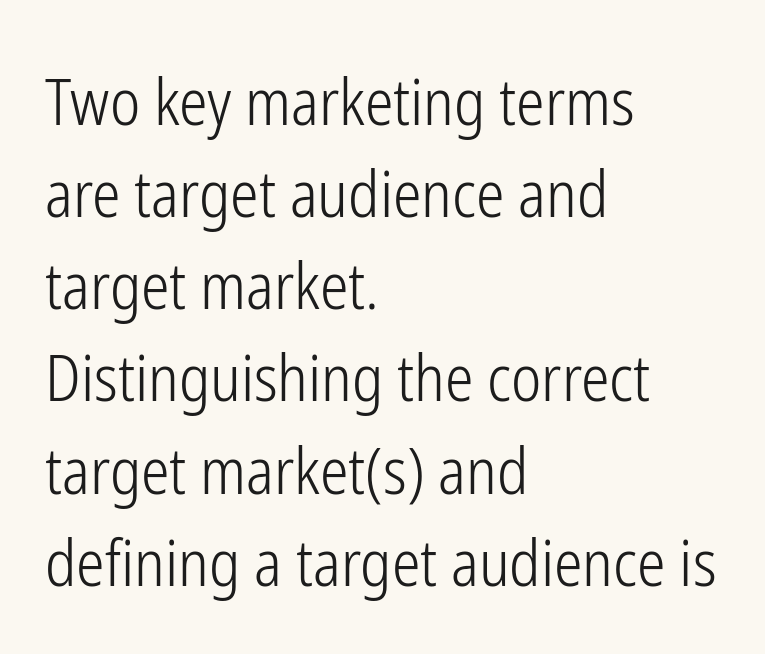
Each letter's strokes conclude bluntly, with no projecting serifs. Anything drawn beneath the words? Only blank space. Teacher's note: observe the even left margin — that is flush-left alignment. The designer left line spacing at the default. The passage shown has conventional tracking throughout. The weight tops out at a normal text grade.
